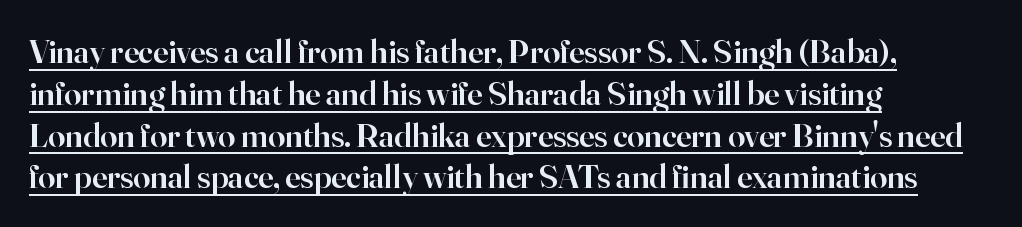
Q: Is the text bold? A: Semi-bold.
Q: Is the text italic (slanted)? A: No, it is upright.
Q: Is the typeface a serif or a sans-serif typeface? A: Serif.
Q: Is the text underlined? A: Yes.
Q: How is the paragraph aligned? A: Left-aligned.
Q: Is the spacing between letters normal or unusually wide? A: Normal.
Q: Width (condensed, normal, or wide)? A: Normal.
Q: Stroke contrast? A: High.
Q: x-height? A: Small.
Q: Monospaced? A: No.
